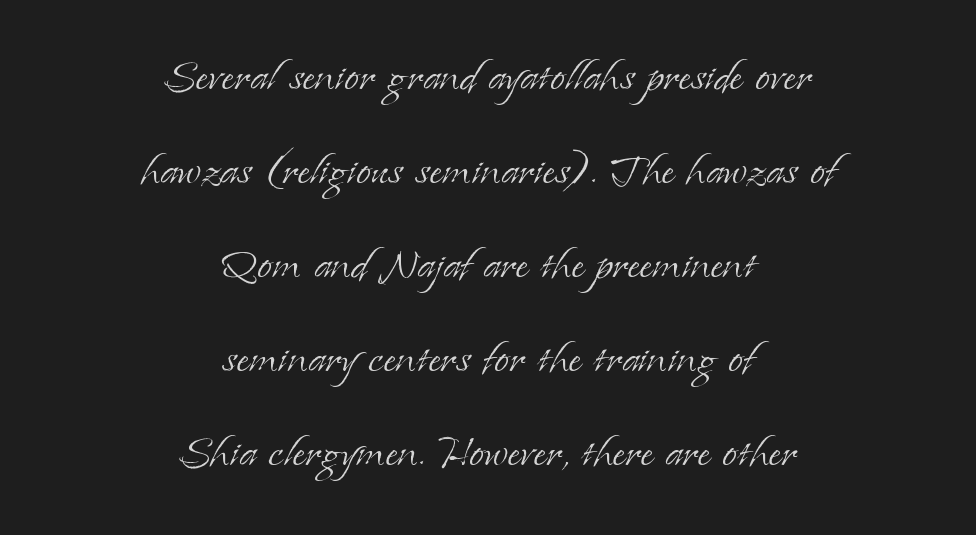
Look at the bottom of the vertical strokes: they flare into serifs here. Glance below the letters and you will spot only blank space. Reading down the block, each line starts at a different indent, mirrored at its end. Each letter keeps its own natural width here, so spacing adapts to shape. How are the letters spaced? Ordinarily, with no added tracking.
